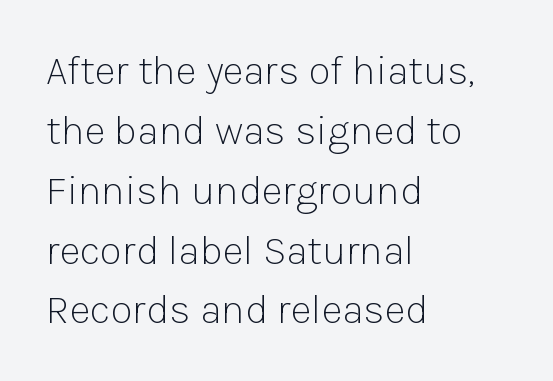
The image shows 41 px light sans-serif type, upright; set left-aligned, normal line spacing (1.46x), normal letter spacing, not underlined; low stroke contrast and a medium x-height.
